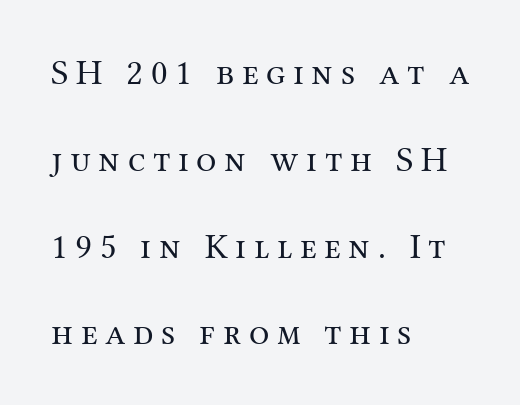
Descenders hang freely into open space. Bold? No — there's no thickening of the strokes. In terms of letterform style, serifs are clearly present. The letters stand straight up with perfectly vertical stems. Display-style spreading of the glyphs; the letterfit is very open.
